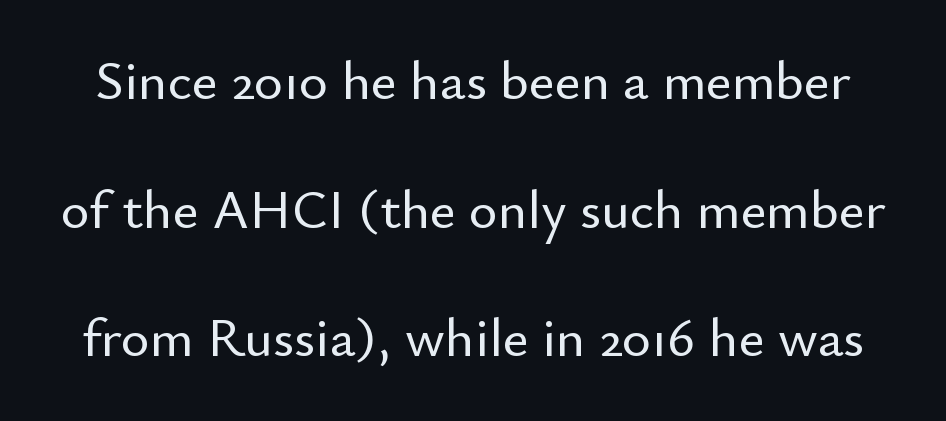
You could call the tracking neutral — neither tight nor loose. Looks like regular typesetting: each glyph gets only the width it needs. Descenders hang freely into open space. If you measured baseline to baseline, you'd find a long distance.
